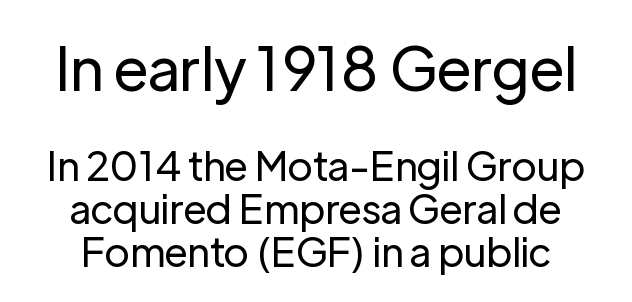
{"serif": "no", "italic": "no", "bold": "no", "weight": "regular", "width": "normal", "stroke_contrast": "low", "x_height": "medium", "monospaced": "no", "underline": "no", "align": "center", "line_spacing": "tight", "line_spacing_ratio": 1.07, "letter_spacing": "normal", "letter_spacing_em": 0.0, "larger_block": "first", "size_ratio": 1.5, "glyph_px": 60}
